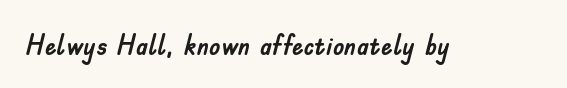
Q: Is the text italic (slanted)? A: Yes.
Q: Is the typeface a serif or a sans-serif typeface? A: Sans-serif.
Q: Is the text underlined? A: No.
Q: Is the spacing between letters normal or unusually wide? A: Normal.
Q: Width (condensed, normal, or wide)? A: Normal.
Q: Stroke contrast? A: Low.
Q: x-height? A: Small.
Q: Monospaced? A: No.
